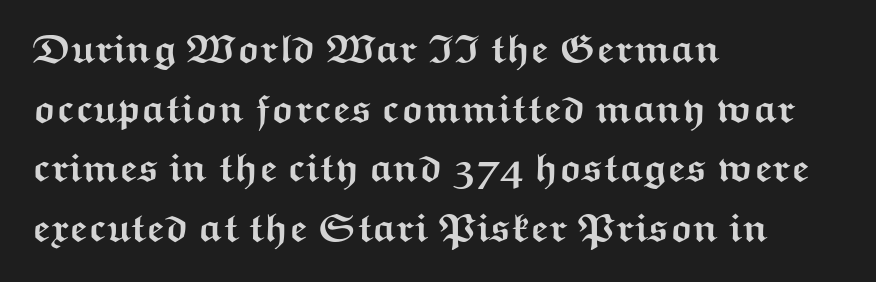
Nobody touched the tracking dial on this one. Varying glyph widths throughout — classic text-font behaviour. Normally led — the rows are evenly, conventionally spaced. Every character sits straight up, as roman type does. Descenders hang freely into open space.
